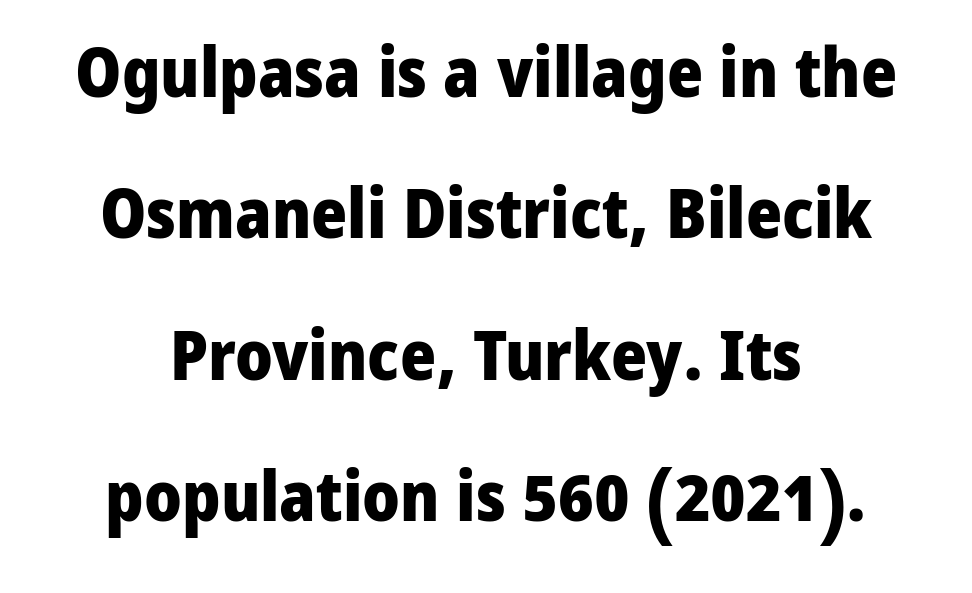
Q: Is the text bold? A: Yes.
Q: Is the text italic (slanted)? A: No, it is upright.
Q: Is the typeface a serif or a sans-serif typeface? A: Sans-serif.
Q: Is the text underlined? A: No.
Q: How is the paragraph aligned? A: Centered.
Q: Is the spacing between letters normal or unusually wide? A: Normal.
Q: Is the spacing between lines tight, normal or loose? A: Loose.
Q: Width (condensed, normal, or wide)? A: Normal.
Q: Stroke contrast? A: Low.
Q: x-height? A: Medium.
Q: Monospaced? A: No.
